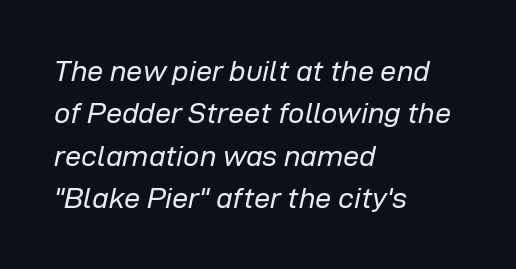
The glyphs are unaccompanied by any horizontal stroke below them. The letterforms sit at book weight or below. It's the slanting kind of type. Tracking value appears to be zero — textbook default spacing. These lines are rendered in a variable-pitch font.
